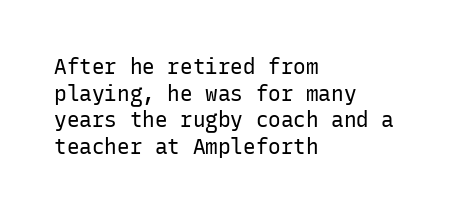
Summary of weight: not heavy and not bold. The vertical gap from one line to the next is medium. The type is set solid horizontally, with unmodified tracking. No italicization has been applied; the sample stays upright. The paragraph shown leans on its left margin. The gap between lines stays unmarked.
